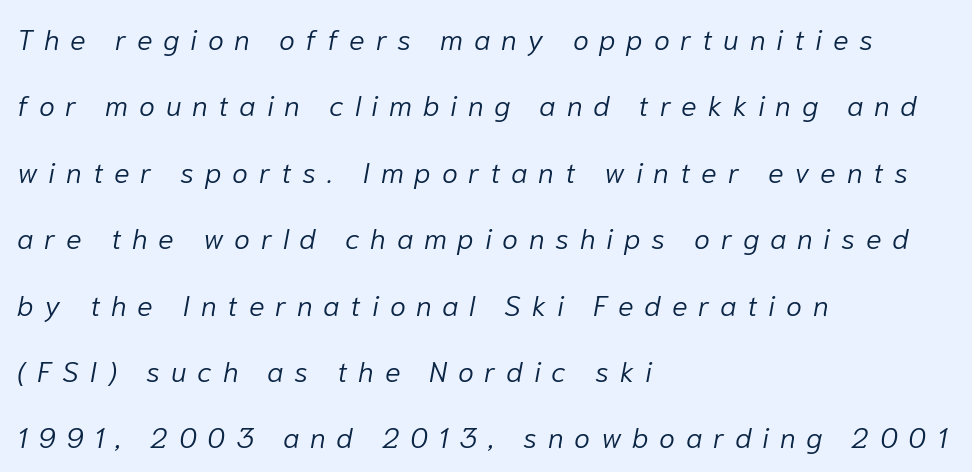
The image shows 29 px light type, italic (leaning right); set left-aligned, loose line spacing (2.29x), unusually wide letter spacing (+0.37 em), not underlined; low stroke contrast and a medium x-height.
